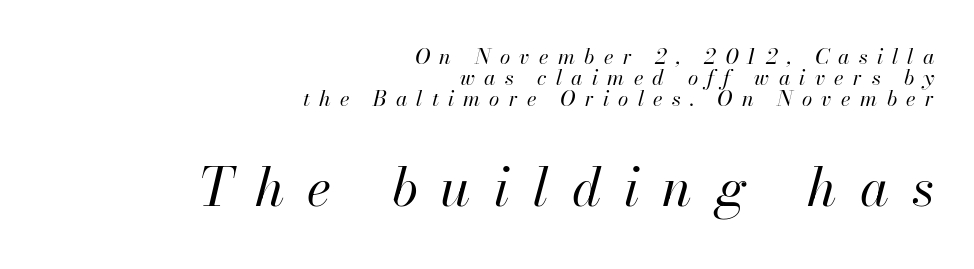
The image shows 53 px regular-weight type, italic (leaning right); set right-aligned, tight line spacing (1.01x), unusually wide letter spacing (+0.44 em), not underlined; the second (bottom) block is 2.52x larger; high stroke contrast and a small x-height.
